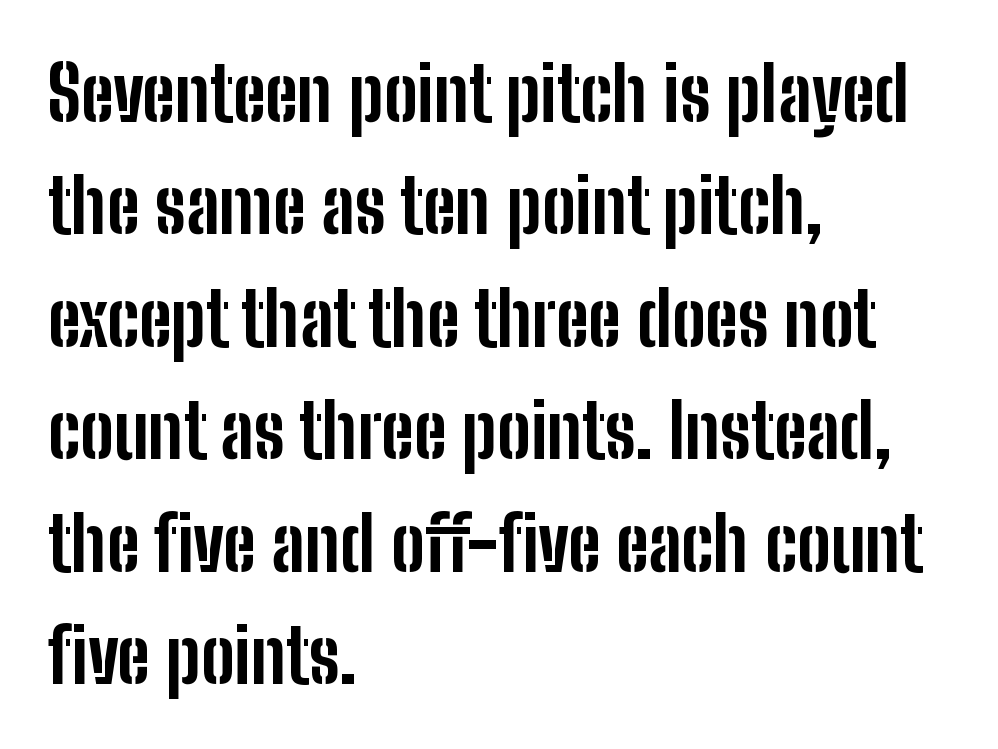
{"serif": "no", "italic": "no", "bold": "yes", "weight": "bold", "width": "condensed", "stroke_contrast": "low", "x_height": "medium", "monospaced": "no", "underline": "no", "align": "left", "line_spacing": "normal", "line_spacing_ratio": 1.5, "letter_spacing": "normal", "letter_spacing_em": 0.0, "glyph_px": 75}
